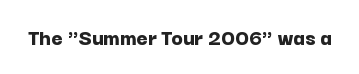
The image shows 24 px bold type, upright; set normal letter spacing, not underlined.
